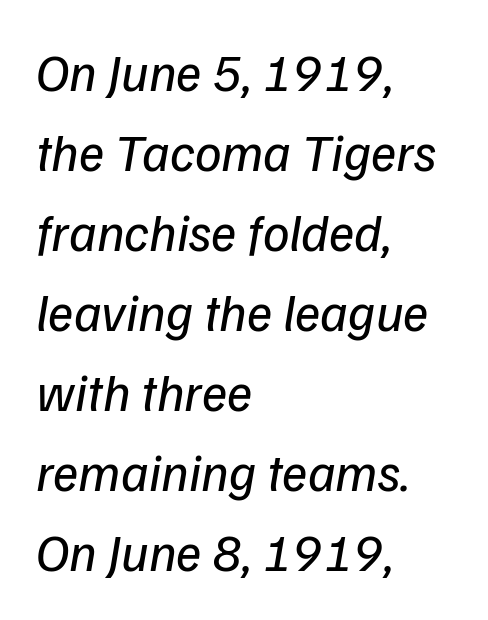
{"serif": "no", "bold": "no", "weight": "regular", "width": "normal", "stroke_contrast": "low", "x_height": "medium", "monospaced": "no", "underline": "no", "align": "left", "line_spacing": "normal", "line_spacing_ratio": 1.51, "letter_spacing": "normal", "letter_spacing_em": 0.0, "glyph_px": 53}
